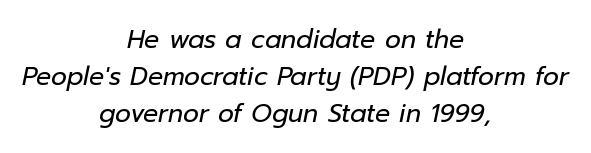
{"italic": "yes", "lean": "right", "slant_degrees": 12, "bold": "no", "underline": "no", "align": "center", "line_spacing": "normal", "line_spacing_ratio": 1.48, "letter_spacing": "normal", "letter_spacing_em": 0.0, "glyph_px": 25}
